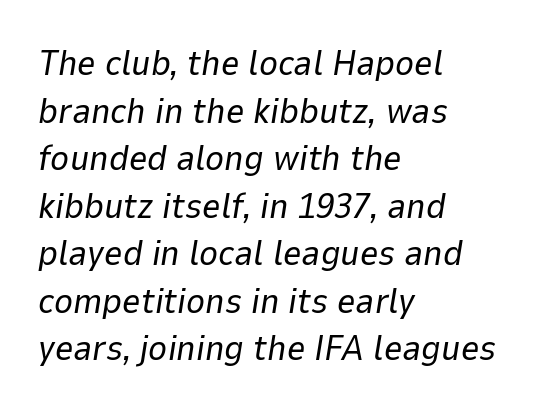
Q: Is the text bold? A: No.
Q: Is the text italic (slanted)? A: Yes, it leans right by about 9 degrees.
Q: Is the text underlined? A: No.
Q: How is the paragraph aligned? A: Left-aligned.
Q: Is the spacing between letters normal or unusually wide? A: Normal.
Q: Is the spacing between lines tight, normal or loose? A: Normal.
Q: Width (condensed, normal, or wide)? A: Normal.
Q: Stroke contrast? A: Low.
Q: x-height? A: Medium.
Q: Monospaced? A: No.
